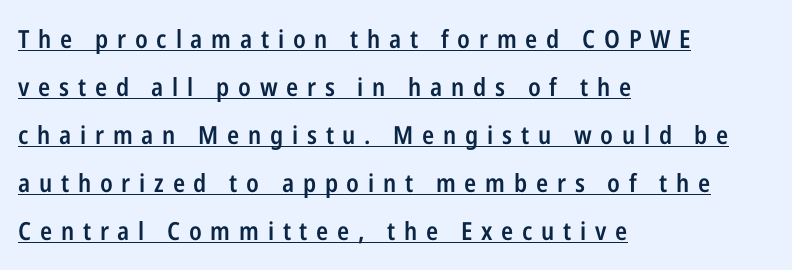
{"italic": "no", "bold": "semi", "underline": "yes", "align": "left", "line_spacing": "loose", "line_spacing_ratio": 1.92, "letter_spacing": "wide", "letter_spacing_em": 0.35, "glyph_px": 25}
